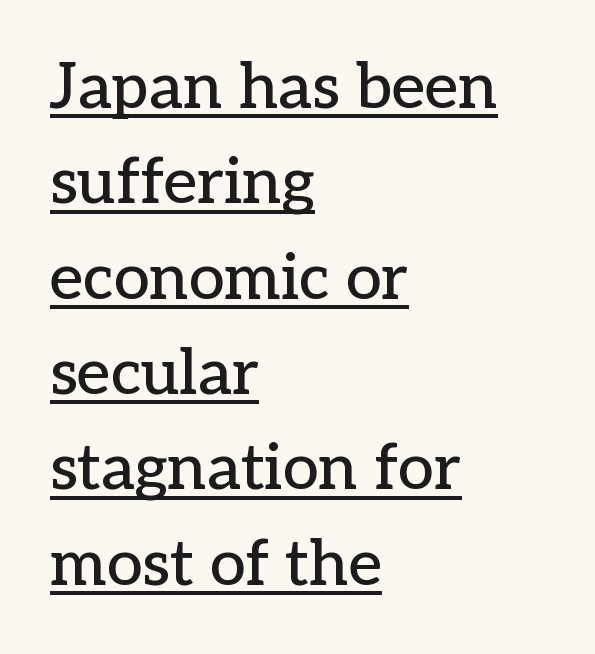
{"serif": "yes", "italic": "no", "width": "normal", "stroke_contrast": "low", "x_height": "medium", "monospaced": "no", "underline": "yes", "align": "left", "line_spacing": "normal", "line_spacing_ratio": 1.49, "letter_spacing": "normal", "letter_spacing_em": 0.0, "glyph_px": 64}
